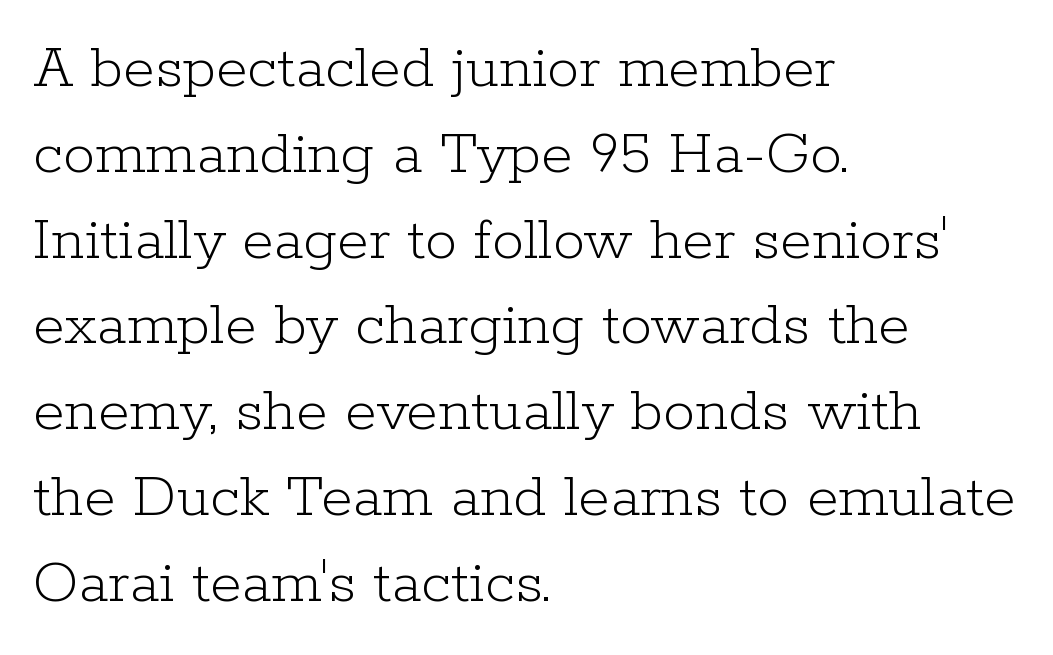
The image shows 64 px light serif type, upright; set left-aligned, normal line spacing (1.34x), normal letter spacing, not underlined; low stroke contrast and a medium x-height.
